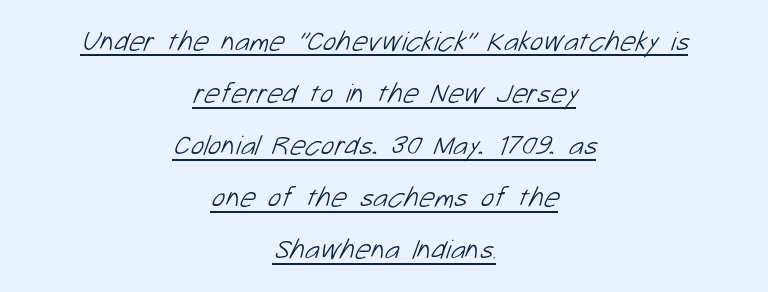
{"serif": "no", "bold": "no", "weight": "light", "width": "normal", "stroke_contrast": "low", "x_height": "medium", "monospaced": "no", "underline": "yes", "align": "center", "line_spacing_ratio": 1.86, "letter_spacing": "normal", "letter_spacing_em": 0.0, "glyph_px": 28}
